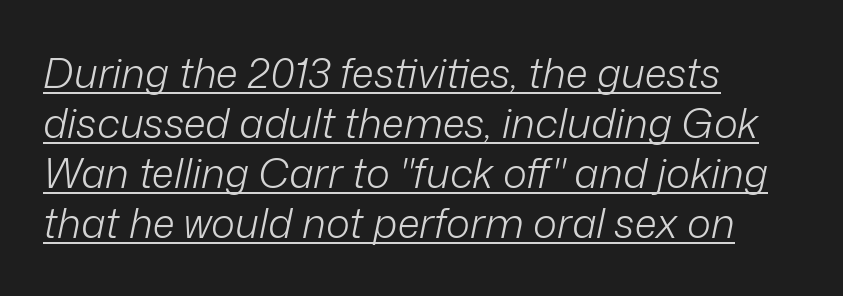
The image shows 41 px light type, italic (leaning right); set left-aligned, line spacing 1.22x, normal letter spacing, underlined; low stroke contrast and a medium x-height.
